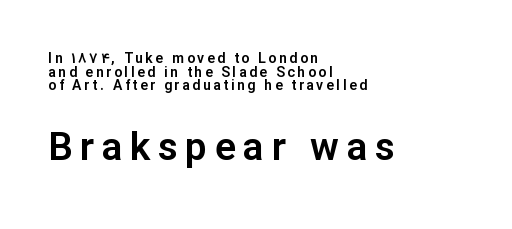
The image shows 39 px sans-serif type, upright; set left-aligned, tight line spacing (0.97x), not underlined; the second (bottom) block is 2.79x larger; low stroke contrast and a medium x-height.
